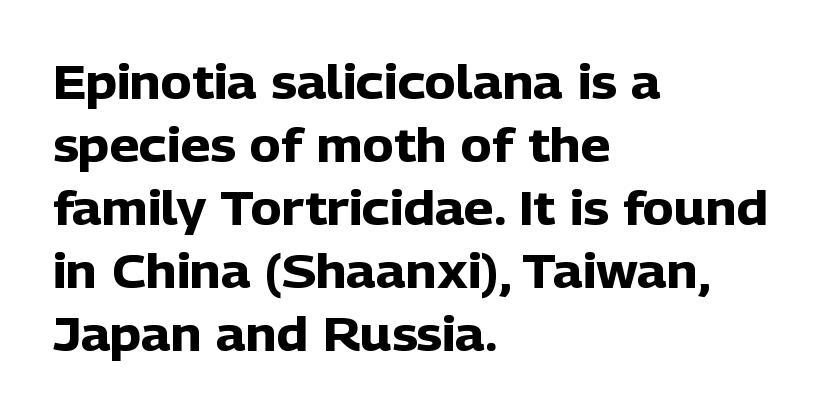
Thick stems and heavy bowls — unmistakably bold. Underline: absent. One glance says typical: line gaps are just what's usual. The gaps between neighbouring characters are ordinary and unremarkable.
